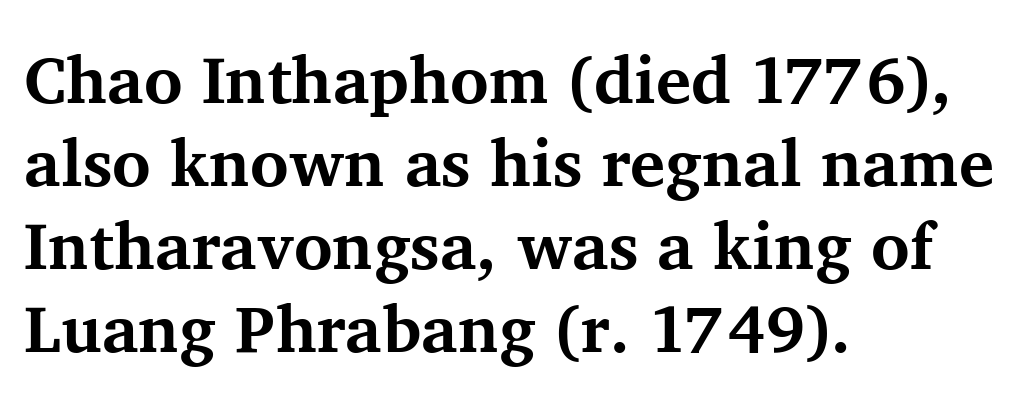
A typesetter would call this proportional, since set widths differ per character. Stroke terminals: seriffed. One-word summary of the alignment: left. The area under the type is left untouched.
